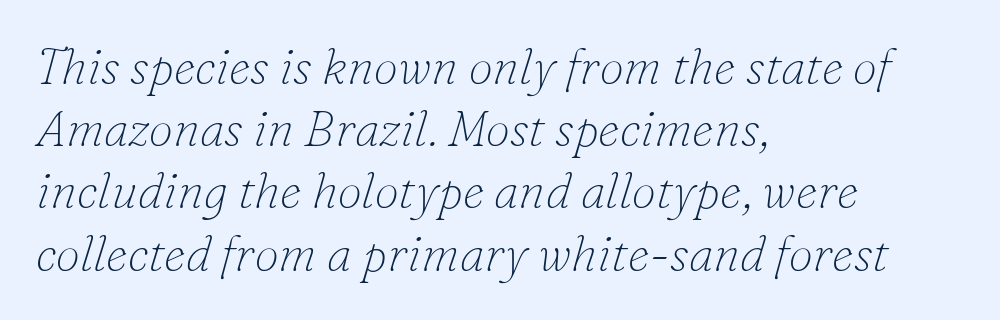
To sum up the face: it has serifs. Does extra space separate the letters? No, they use regular spacing. The string is rendered with underlining switched off. The typesetter chose a ragged-right arrangement here.
